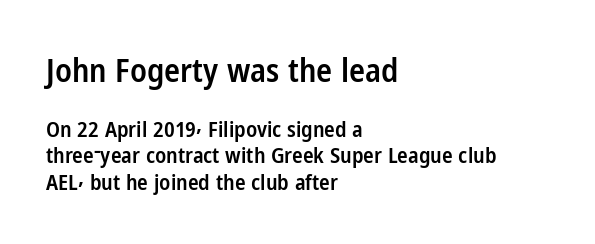
These lines are composed in type without serifs. The more generous point size was reserved for the upper chunk. The setting favours the left margin, as ordinary paragraphs usually do. The letters advance in unequal steps, a hallmark of proportional type. A bare baseline throughout the passage. A somewhat darkened texture: the type is semibold rather than bold.
